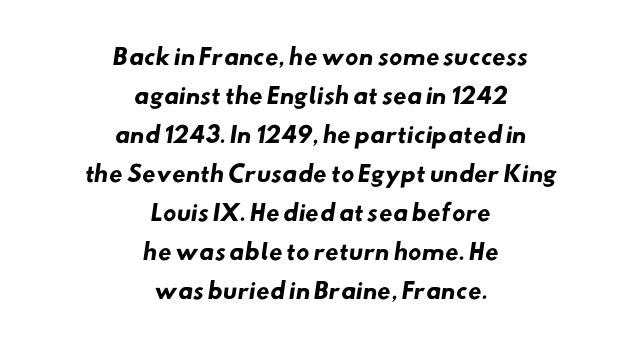
The image shows 22 px bold type; set centered, line spacing 1.77x, normal letter spacing, not underlined.
